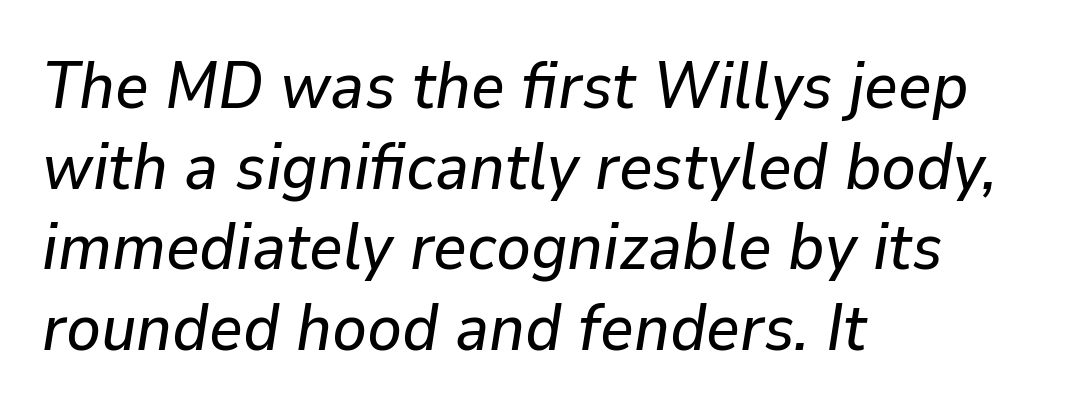
{"italic": "yes", "lean": "right", "slant_degrees": 9, "width": "normal", "stroke_contrast": "low", "x_height": "medium", "monospaced": "no", "underline": "no", "align": "left", "line_spacing_ratio": 1.24, "letter_spacing": "normal", "letter_spacing_em": 0.0, "glyph_px": 65}
